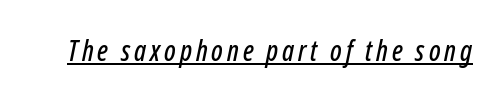
The rendering uses natural spacing where letterforms have individual widths. Slanted lettering throughout. Notice how a bar underscores the lettering throughout.
